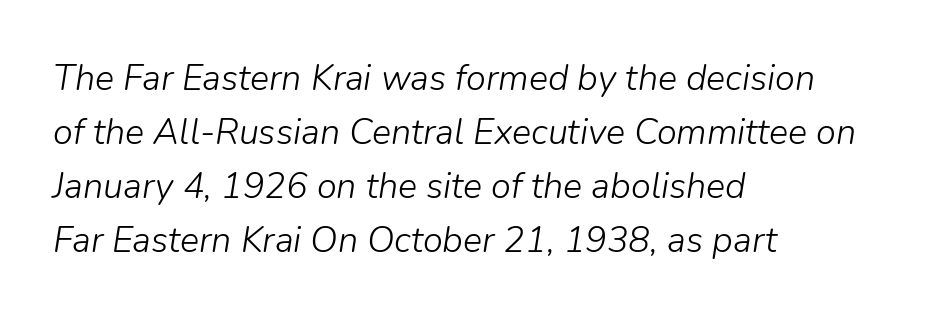
The image shows 36 px light type, italic (leaning right); set left-aligned, normal line spacing (1.5x), normal letter spacing, not underlined; low stroke contrast and a medium x-height.
